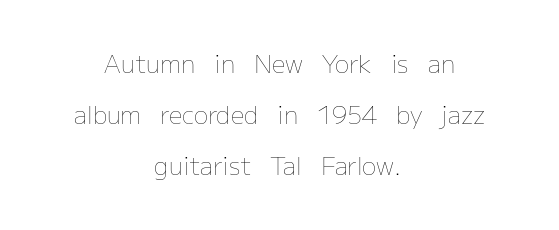
Q: Is the text bold? A: No.
Q: Is the text italic (slanted)? A: No, it is upright.
Q: Is the text underlined? A: No.
Q: How is the paragraph aligned? A: Centered.
Q: Is the spacing between letters normal or unusually wide? A: Normal.
Q: Is the spacing between lines tight, normal or loose? A: Loose.
